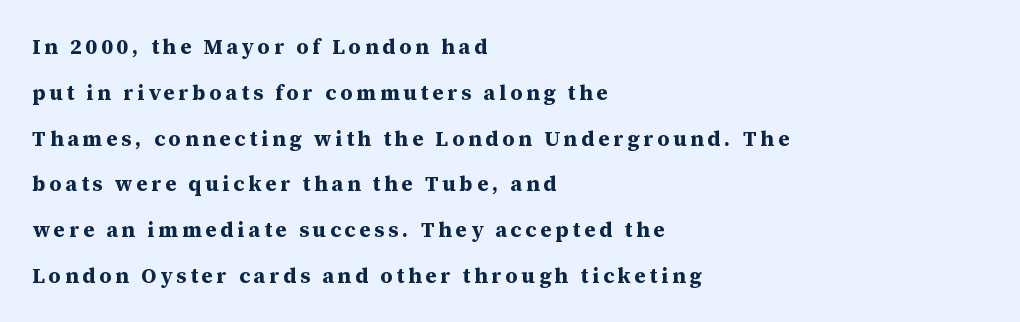
{"italic": "no", "bold": "yes", "underline": "no", "align": "left", "line_spacing": "loose", "line_spacing_ratio": 2.18, "glyph_px": 21}
